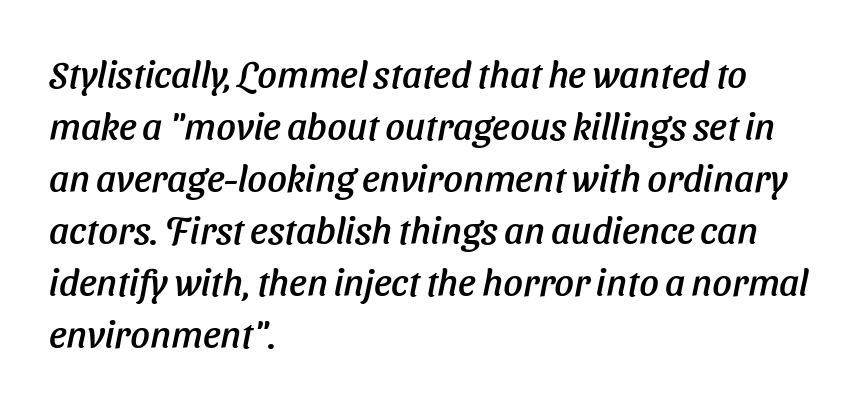
Q: Is the typeface a serif or a sans-serif typeface? A: Serif.
Q: Is the text underlined? A: No.
Q: How is the paragraph aligned? A: Left-aligned.
Q: Is the spacing between letters normal or unusually wide? A: Normal.
Q: Is the spacing between lines tight, normal or loose? A: Normal.
Q: Width (condensed, normal, or wide)? A: Normal.
Q: Stroke contrast? A: Low.
Q: x-height? A: Medium.
Q: Monospaced? A: No.
